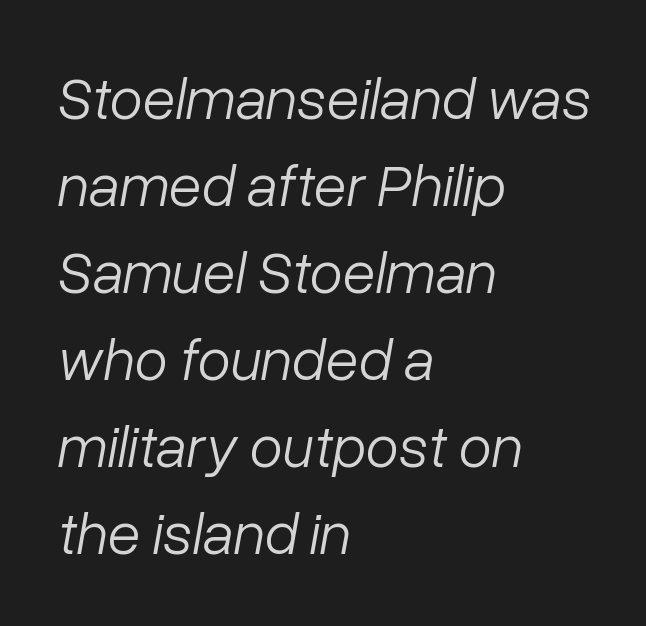
The image shows 60 px light type, italic (leaning right); set left-aligned, normal line spacing (1.45x), normal letter spacing, not underlined; low stroke contrast and a medium x-height.
